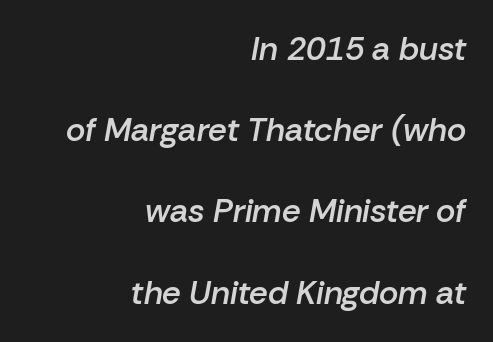
{"italic": "yes", "lean": "right", "slant_degrees": 10, "bold": "semi", "weight": "semibold", "width": "normal", "stroke_contrast": "low", "x_height": "medium", "monospaced": "no", "underline": "no", "align": "right", "line_spacing": "loose", "line_spacing_ratio": 2.46, "letter_spacing": "normal", "letter_spacing_em": 0.0, "glyph_px": 33}
